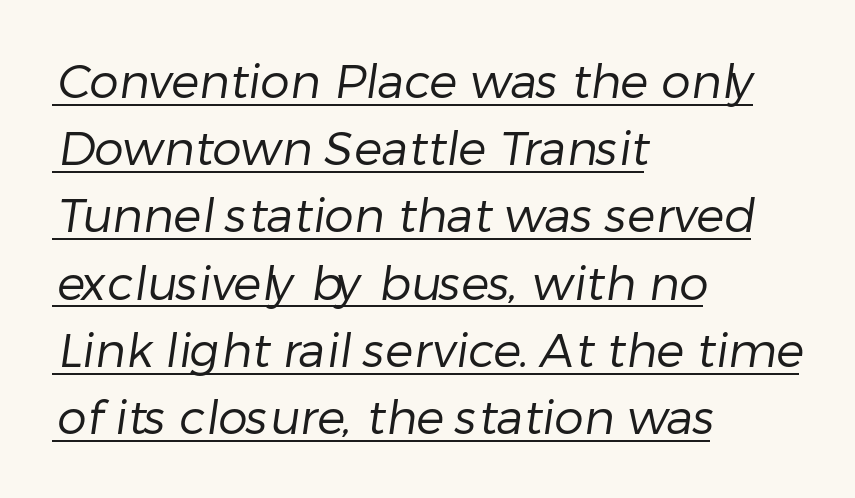
The image shows 47 px regular-weight sans-serif type; set left-aligned, normal line spacing (1.43x), normal letter spacing, underlined; low stroke contrast and a medium x-height.
